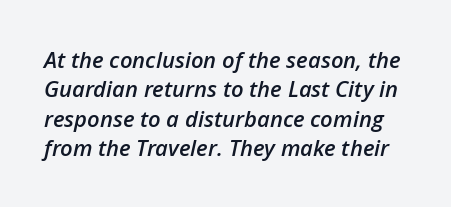
{"italic": "yes", "lean": "right", "slant_degrees": 12, "bold": "semi", "underline": "no", "line_spacing": "normal", "line_spacing_ratio": 1.33, "letter_spacing": "normal", "letter_spacing_em": 0.0, "glyph_px": 22}
